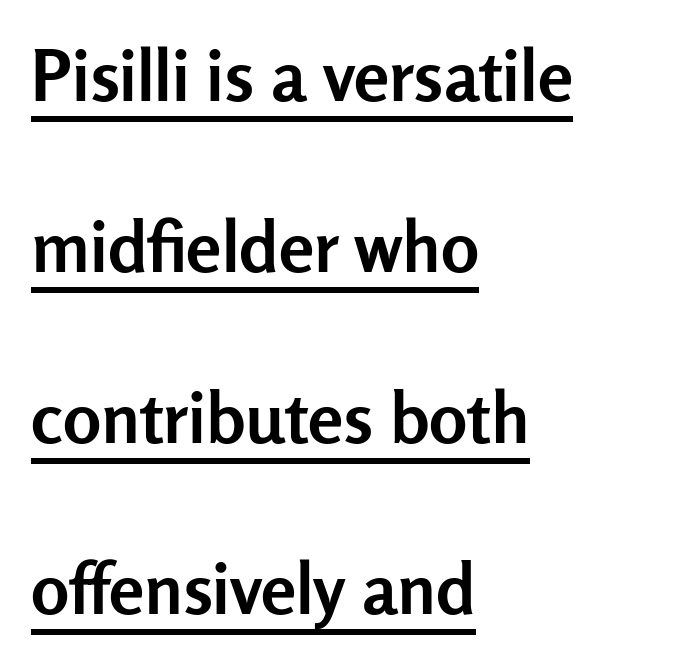
The rendering keeps characters at their native spacing. Vertical spacing — loose. Summary of weight: heavy, a full bold. Alignment: flush left. Every stem runs plumb, perpendicular to the baseline. The sample's only ornament is a line tracing under the words.
